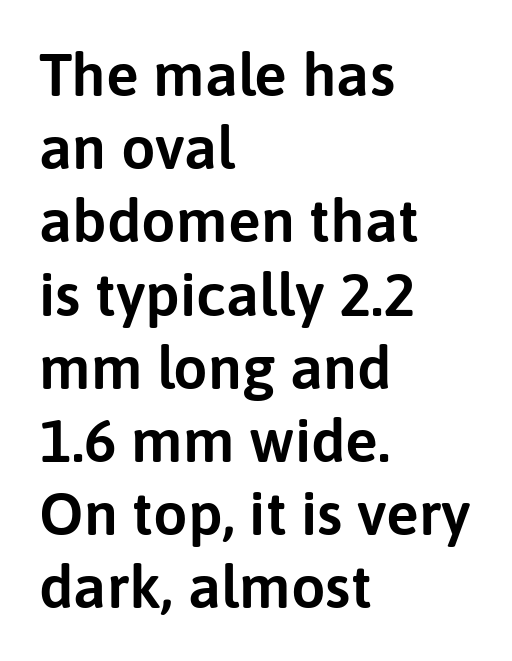
The image shows 61 px sans-serif type, upright; set left-aligned, line spacing 1.2x, normal letter spacing, not underlined; low stroke contrast and a medium x-height.
